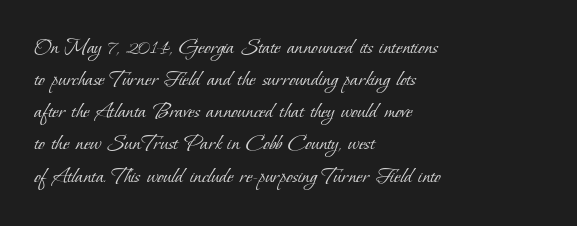
Interline gaps are of average width in this sample. Any mark beneath the type? The region is blank. Visually the block forms a straight wall on the left and a jagged coastline on the right. No heavy texture on the line: the type isn't bold.
